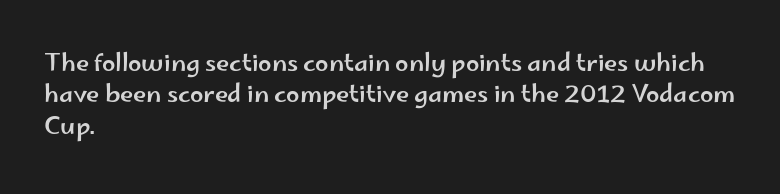
Q: Is the text italic (slanted)? A: No, it is upright.
Q: Is the text underlined? A: No.
Q: How is the paragraph aligned? A: Left-aligned.
Q: Is the spacing between letters normal or unusually wide? A: Normal.
Q: Is the spacing between lines tight, normal or loose? A: Normal.
